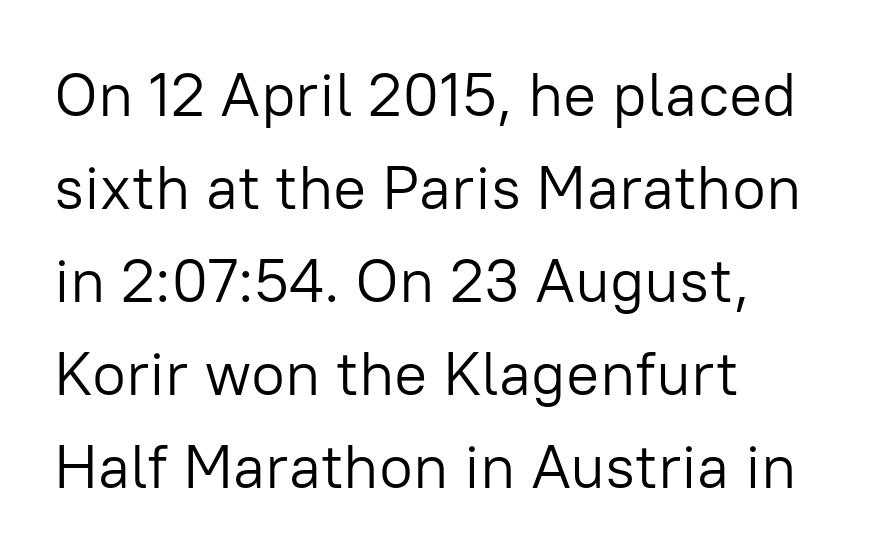
{"serif": "no", "italic": "no", "bold": "no", "weight": "light", "width": "normal", "stroke_contrast": "low", "x_height": "medium", "monospaced": "no", "underline": "no", "align": "left", "line_spacing": "normal", "line_spacing_ratio": 1.5, "letter_spacing": "normal", "letter_spacing_em": 0.0, "glyph_px": 62}
